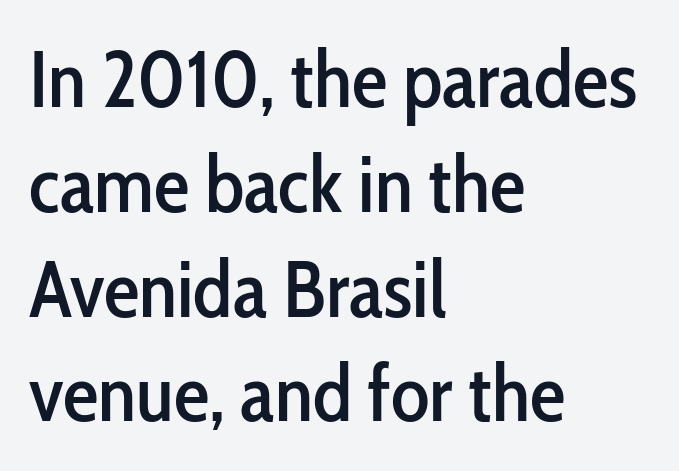
This sample has the flowing, uneven cadence of proportional lettering. Letter spacing: default. In terms of posture, this sample is upright. The designer went with a sans here, leaving each stem footless.
